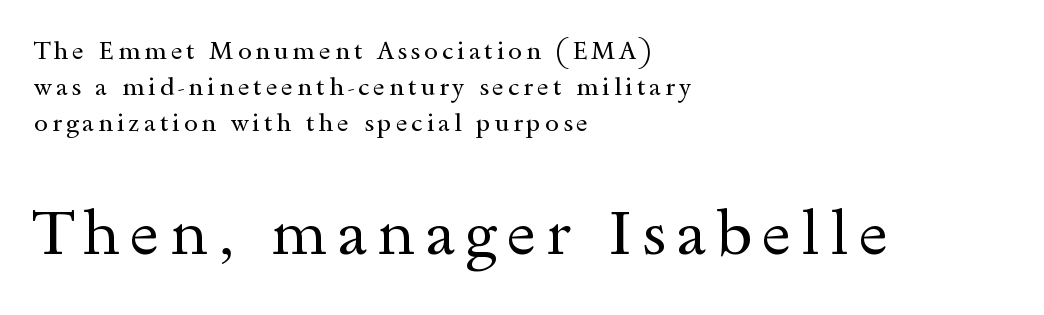
Q: Is the text bold? A: No.
Q: Is the text italic (slanted)? A: No, it is upright.
Q: Is the typeface a serif or a sans-serif typeface? A: Serif.
Q: Is the text underlined? A: No.
Q: How is the paragraph aligned? A: Left-aligned.
Q: Is the spacing between lines tight, normal or loose? A: Normal.
Q: Which block of text is set in a larger size, the first (top) or the second (bottom)? A: The second (bottom) one.
Q: Width (condensed, normal, or wide)? A: Wide.
Q: x-height? A: Small.
Q: Monospaced? A: No.
